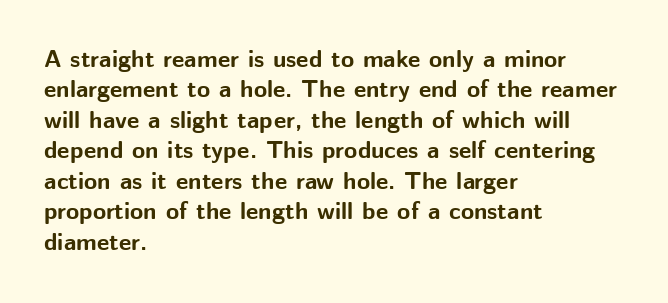
The glyphs are unaccompanied by any horizontal stroke below them. The leading is moderate, giving the passage an even texture. Left-aligned paragraph, ragged on the right. A full-strength bold gives these letters their thick strokes. This sample uses an upright cut, with every glyph sitting square on the baseline.
